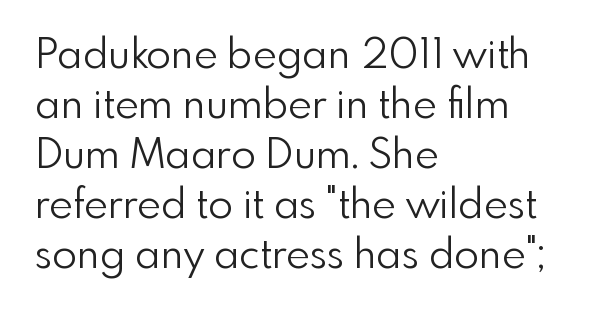
Q: Is the text bold? A: No.
Q: Is the text italic (slanted)? A: No, it is upright.
Q: Is the typeface a serif or a sans-serif typeface? A: Sans-serif.
Q: Is the text underlined? A: No.
Q: How is the paragraph aligned? A: Left-aligned.
Q: Is the spacing between letters normal or unusually wide? A: Normal.
Q: Width (condensed, normal, or wide)? A: Normal.
Q: x-height? A: Small.
Q: Monospaced? A: No.
